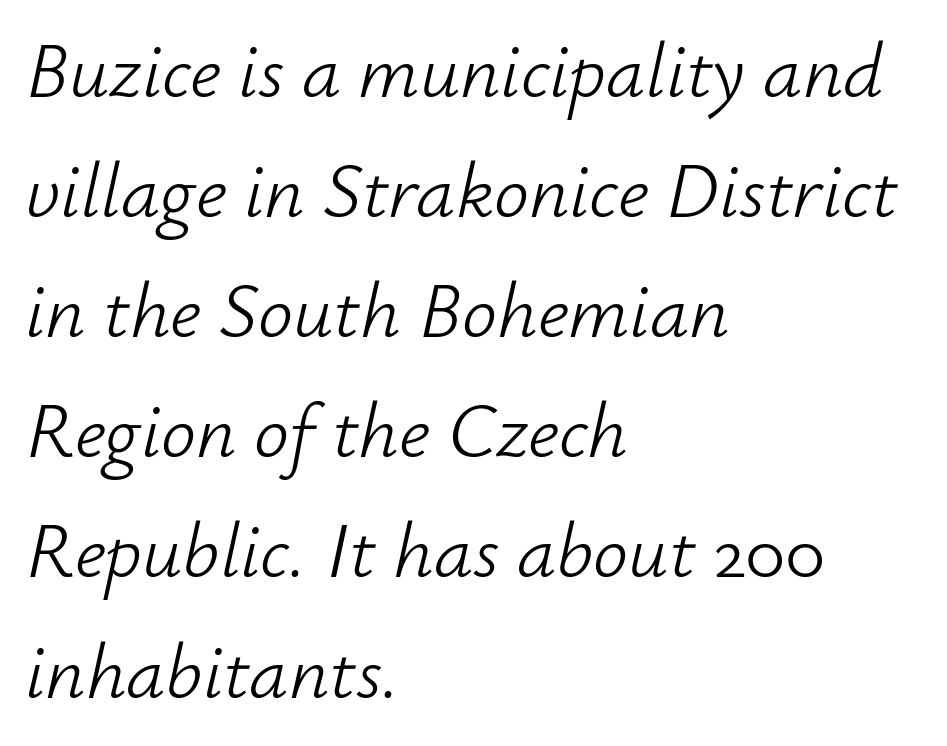
Q: Is the text bold? A: No.
Q: Is the text italic (slanted)? A: Yes, it leans right by about 12 degrees.
Q: Is the text underlined? A: No.
Q: How is the paragraph aligned? A: Left-aligned.
Q: Is the spacing between letters normal or unusually wide? A: Normal.
Q: Is the spacing between lines tight, normal or loose? A: Normal.
Q: Width (condensed, normal, or wide)? A: Normal.
Q: Stroke contrast? A: Low.
Q: x-height? A: Small.
Q: Monospaced? A: No.
